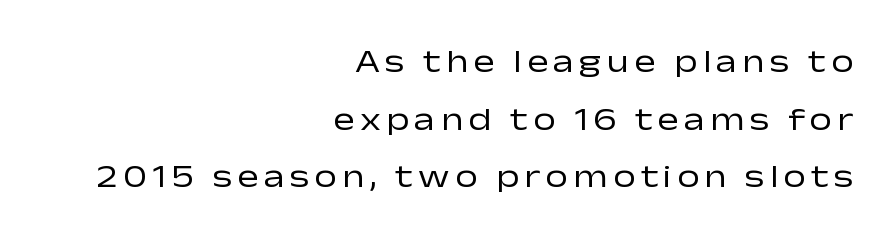
{"serif": "no", "italic": "no", "bold": "no", "weight": "regular", "width": "wide", "stroke_contrast": "low", "x_height": "medium", "monospaced": "no", "underline": "no", "align": "right", "line_spacing_ratio": 1.8, "glyph_px": 32}
